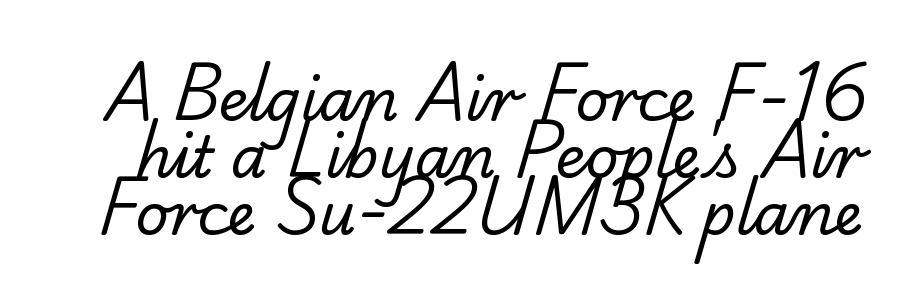
The glyphs are unaccompanied by any horizontal stroke below them. The tracking reads as untouched default to a designer's eye. Spacing verdict: proportional, widths tailored to each character. The leading is snug, giving the passage a crowded texture. The letters look calm and open, with moderate or lighter stems.
